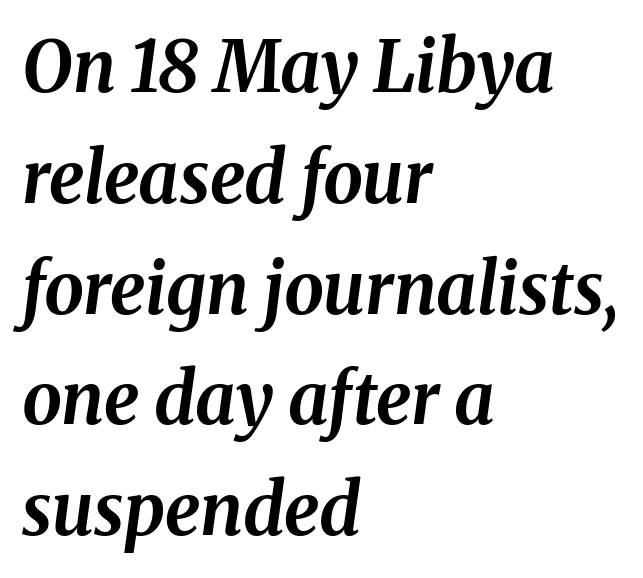
Q: Is the text bold? A: Yes.
Q: Is the text italic (slanted)? A: Yes, it leans right by about 8 degrees.
Q: Is the text underlined? A: No.
Q: How is the paragraph aligned? A: Left-aligned.
Q: Is the spacing between letters normal or unusually wide? A: Normal.
Q: Is the spacing between lines tight, normal or loose? A: Normal.
Q: Width (condensed, normal, or wide)? A: Normal.
Q: Stroke contrast? A: Medium.
Q: x-height? A: Medium.
Q: Monospaced? A: No.
